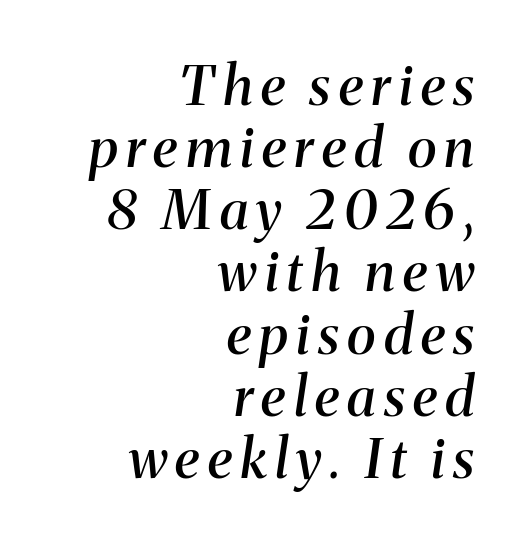
{"serif": "yes", "italic": "yes", "lean": "right", "slant_degrees": 8, "bold": "semi", "weight": "semibold", "width": "normal", "stroke_contrast": "medium", "x_height": "medium", "monospaced": "no", "underline": "no", "align": "right", "line_spacing": "tight", "line_spacing_ratio": 1.13, "glyph_px": 55}
